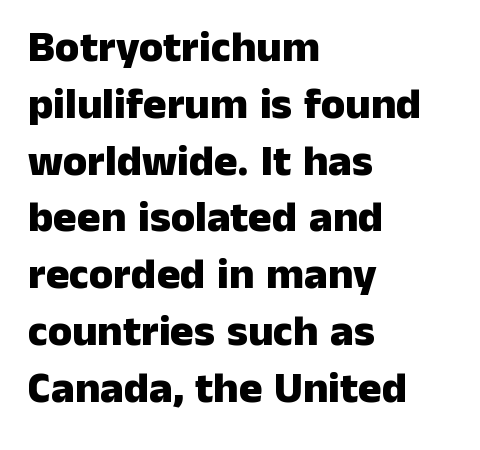
{"serif": "no", "italic": "no", "bold": "yes", "weight": "heavy", "width": "normal", "stroke_contrast": "low", "x_height": "medium", "monospaced": "no", "underline": "no", "align": "left", "line_spacing": "normal", "line_spacing_ratio": 1.29, "letter_spacing": "normal", "letter_spacing_em": 0.0, "glyph_px": 44}
